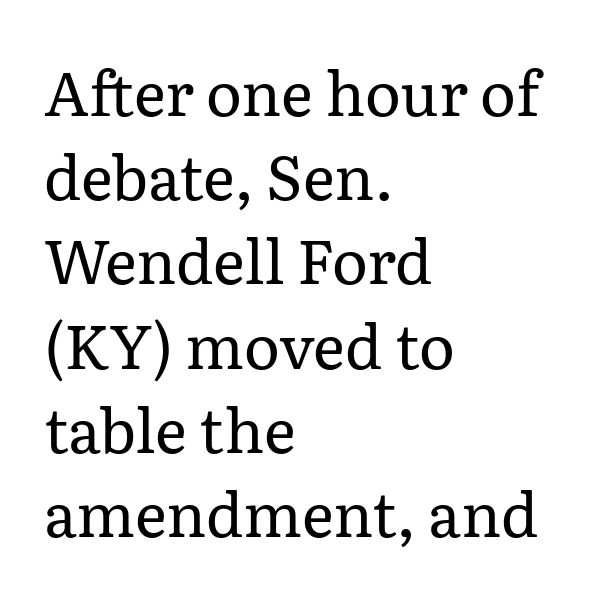
Q: Is the text bold? A: No.
Q: Is the text italic (slanted)? A: No, it is upright.
Q: Is the typeface a serif or a sans-serif typeface? A: Serif.
Q: Is the text underlined? A: No.
Q: How is the paragraph aligned? A: Left-aligned.
Q: Is the spacing between letters normal or unusually wide? A: Normal.
Q: Is the spacing between lines tight, normal or loose? A: Normal.
Q: Width (condensed, normal, or wide)? A: Normal.
Q: Stroke contrast? A: Low.
Q: x-height? A: Medium.
Q: Monospaced? A: No.
